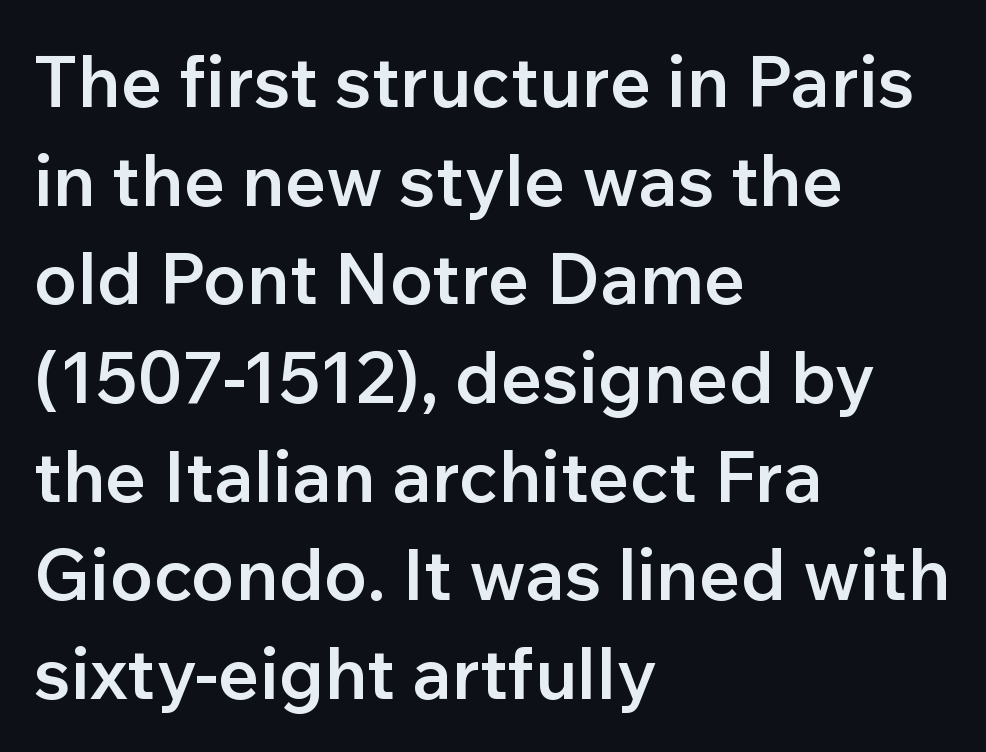
{"serif": "no", "italic": "no", "bold": "semi", "weight": "semibold", "width": "normal", "stroke_contrast": "low", "x_height": "medium", "monospaced": "no", "underline": "no", "align": "left", "line_spacing": "normal", "line_spacing_ratio": 1.37, "letter_spacing": "normal", "letter_spacing_em": 0.0, "glyph_px": 72}
